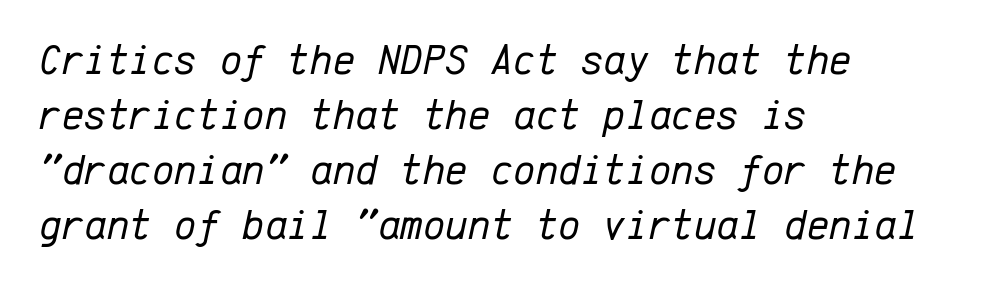
Q: Is the text bold? A: No.
Q: Is the text italic (slanted)? A: Yes, it leans right by about 12 degrees.
Q: Is the text underlined? A: No.
Q: How is the paragraph aligned? A: Left-aligned.
Q: Is the spacing between letters normal or unusually wide? A: Normal.
Q: Is the spacing between lines tight, normal or loose? A: Normal.
Q: Width (condensed, normal, or wide)? A: Normal.
Q: Stroke contrast? A: Low.
Q: x-height? A: Medium.
Q: Monospaced? A: Yes.
